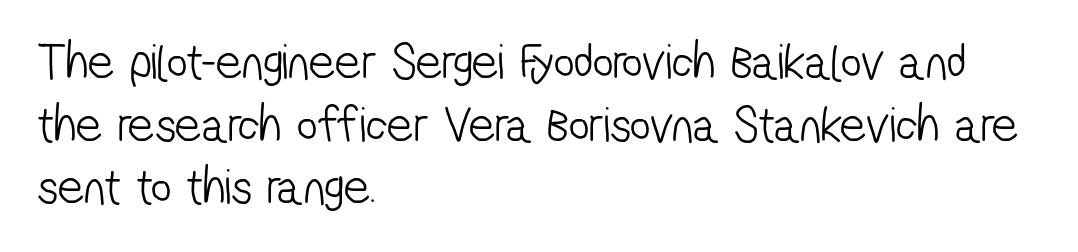
Beneath every word, the page is bare. The passage is arranged the way most books set body copy — flush left. Standard letterfit; no display-style spreading of the glyphs. On a weight scale, this lands at 450 or below. Is this a fixed-width face? No — the glyphs have proportional, varying widths. The glyphs in this specimen are sans serif.
